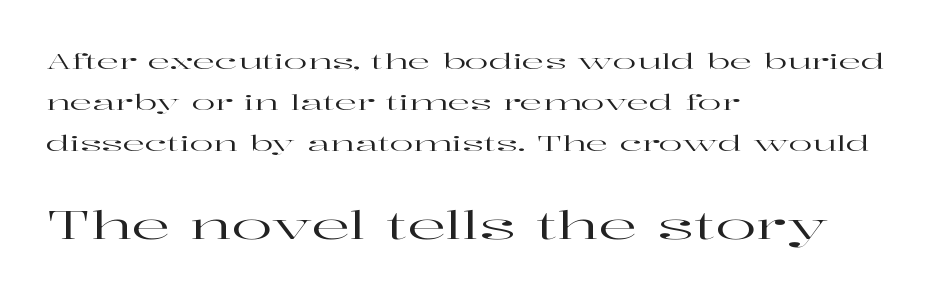
The image shows 38 px wide serif type, upright; set left-aligned, line spacing 1.86x, normal letter spacing, not underlined; the second (bottom) block is 1.73x larger; high stroke contrast and a medium x-height.
